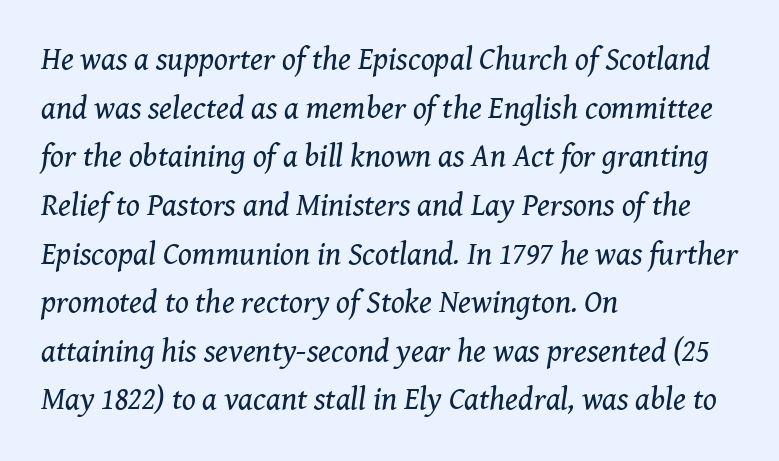
Whoever set this chose a conventional vertical rhythm. Descenders are the only things crossing below the line. No extra tracking has been applied to these lines. A student would call this left alignment; a typographer would say flush left, rag right.
